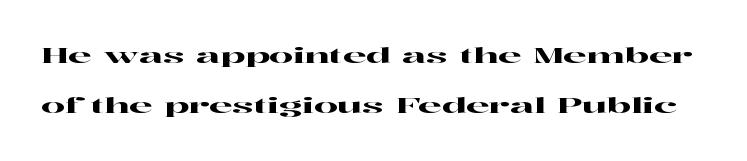
The image shows 21 px text type, upright; set loose line spacing (2.37x), normal letter spacing, not underlined.
